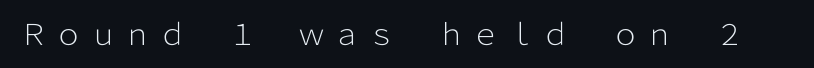
{"serif": "no", "italic": "no", "bold": "no", "weight": "light", "width": "normal", "stroke_contrast": "low", "x_height": "medium", "monospaced": "no", "underline": "no", "letter_spacing": "wide", "letter_spacing_em": 0.2, "glyph_px": 29}
